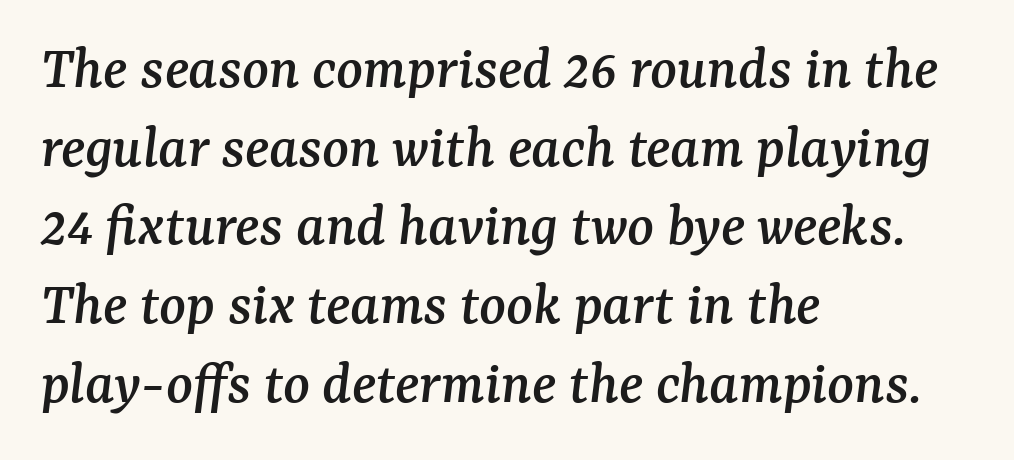
Q: Is the text italic (slanted)? A: Yes, it leans right by about 7 degrees.
Q: Is the typeface a serif or a sans-serif typeface? A: Serif.
Q: Is the text underlined? A: No.
Q: How is the paragraph aligned? A: Left-aligned.
Q: Is the spacing between letters normal or unusually wide? A: Normal.
Q: Is the spacing between lines tight, normal or loose? A: Normal.
Q: Width (condensed, normal, or wide)? A: Normal.
Q: Stroke contrast? A: Medium.
Q: x-height? A: Medium.
Q: Monospaced? A: No.
